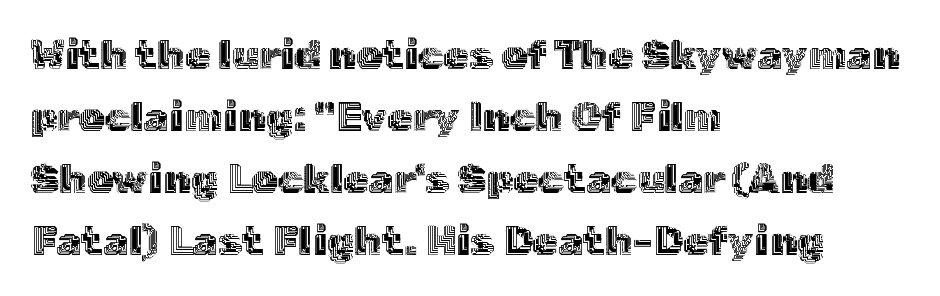
{"italic": "no", "width": "normal", "x_height": "medium", "monospaced": "no", "underline": "no", "align": "left", "line_spacing": "normal", "line_spacing_ratio": 1.51, "letter_spacing": "normal", "letter_spacing_em": 0.0, "glyph_px": 41}
